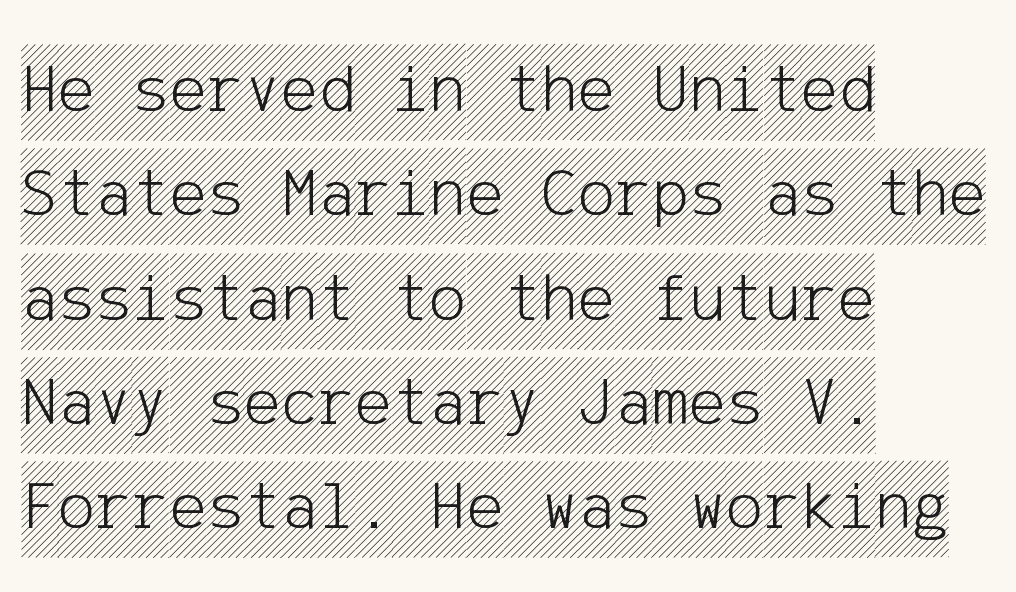
The image shows 70 px condensed type, upright; set left-aligned, normal line spacing (1.49x), normal letter spacing, not underlined; a large x-height.
